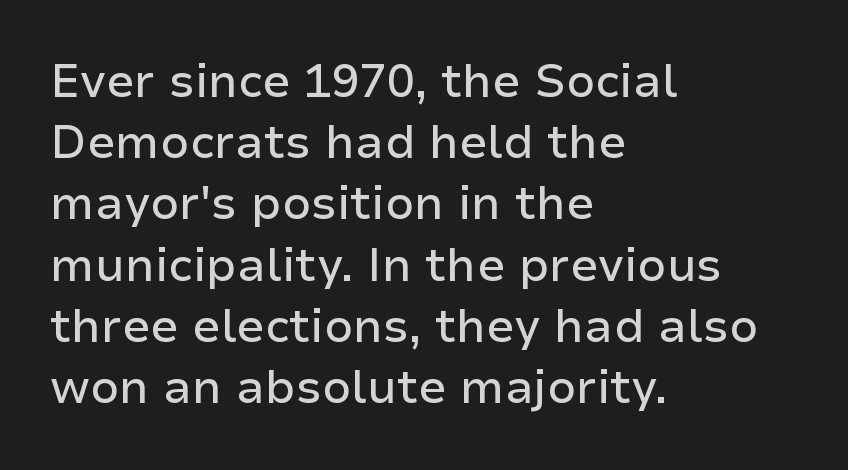
Whoever set this chose a conventional vertical rhythm. In CSS terms this would be text-align: left. Is this a sans? Yes — the strokes have no serifs. A typesetter would mark this as roman, not italic. Nobody touched the tracking dial on this one.
